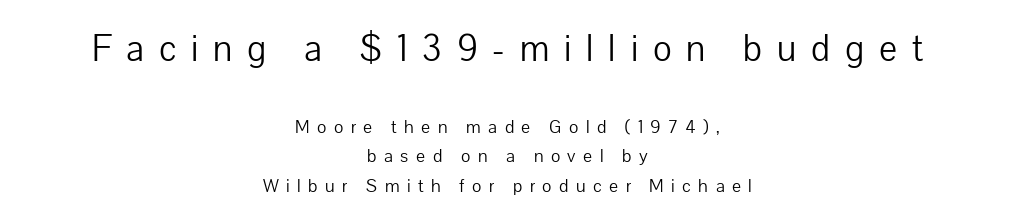
{"serif": "no", "italic": "no", "bold": "no", "weight": "light", "width": "normal", "stroke_contrast": "low", "x_height": "medium", "monospaced": "no", "underline": "no", "align": "center", "line_spacing": "normal", "line_spacing_ratio": 1.56, "letter_spacing": "wide", "letter_spacing_em": 0.39, "larger_block": "first", "size_ratio": 2.0, "glyph_px": 38}
